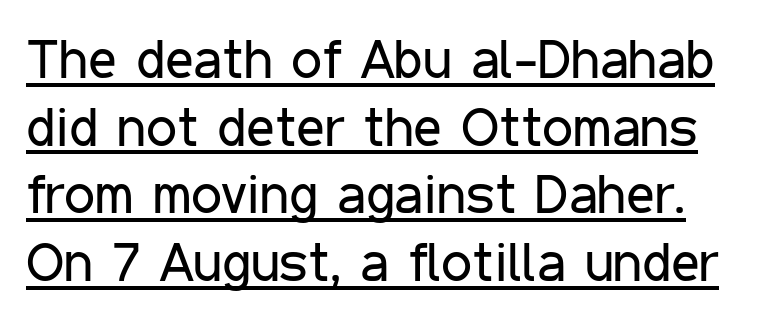
Q: Is the text bold? A: No.
Q: Is the text italic (slanted)? A: No, it is upright.
Q: Is the typeface a serif or a sans-serif typeface? A: Sans-serif.
Q: Is the text underlined? A: Yes.
Q: Is the spacing between letters normal or unusually wide? A: Normal.
Q: Width (condensed, normal, or wide)? A: Condensed.
Q: Stroke contrast? A: Low.
Q: x-height? A: Medium.
Q: Monospaced? A: No.
